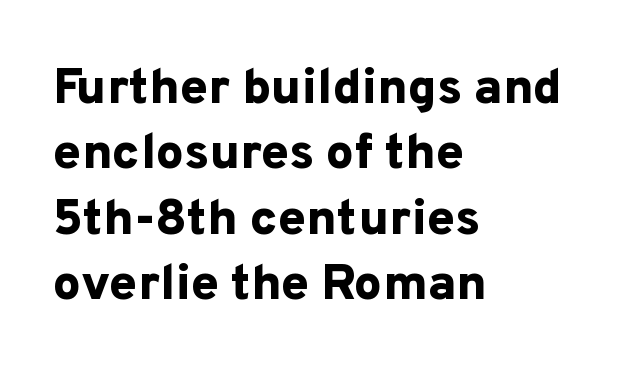
Q: Is the text bold? A: Yes.
Q: Is the text italic (slanted)? A: No, it is upright.
Q: Is the typeface a serif or a sans-serif typeface? A: Sans-serif.
Q: Is the text underlined? A: No.
Q: How is the paragraph aligned? A: Left-aligned.
Q: Is the spacing between letters normal or unusually wide? A: Normal.
Q: Is the spacing between lines tight, normal or loose? A: Normal.
Q: Width (condensed, normal, or wide)? A: Normal.
Q: Stroke contrast? A: Low.
Q: x-height? A: Medium.
Q: Monospaced? A: No.
